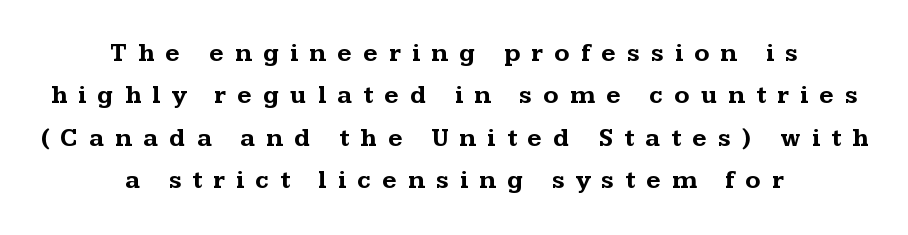
{"italic": "no", "bold": "yes", "underline": "no", "align": "center", "line_spacing": "normal", "line_spacing_ratio": 1.7, "letter_spacing": "wide", "letter_spacing_em": 0.45, "glyph_px": 25}
